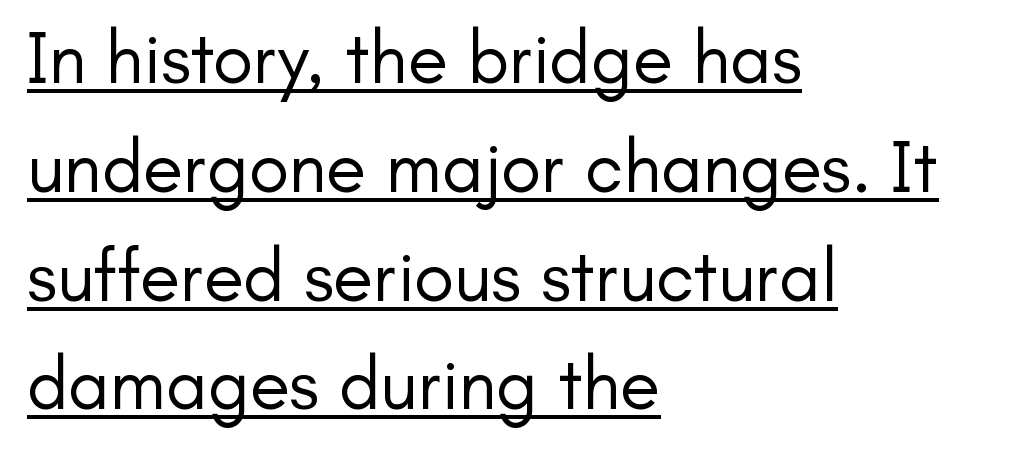
No heavy texture on the line: the type isn't bold. Between one letter and the next there's only the usual sliver of space. Do the characters align in a grid? No, the font is proportional. No feet cap the strokes, marking this as sans-serif type.
